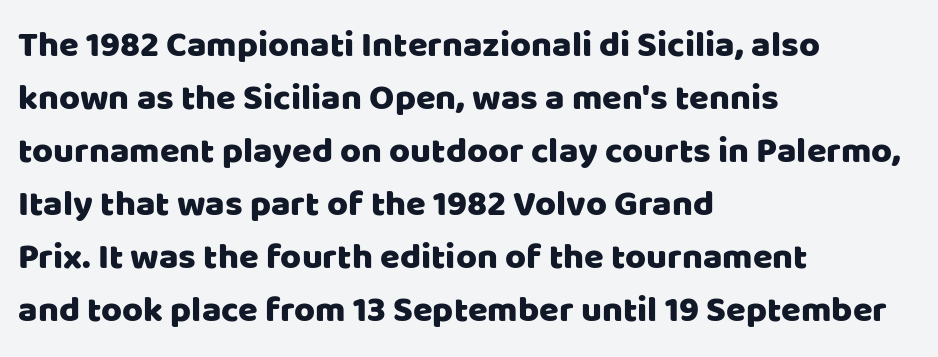
This rendering uses left alignment, leaving the right contour irregular. A roman cut, with each character standing at attention. The typeface chosen for these lines omits serifs. Beneath every word, the page is bare. Vertically, the passage feels balanced, rows spaced as you'd expect. Do the characters align in a grid? No, the font is proportional.
